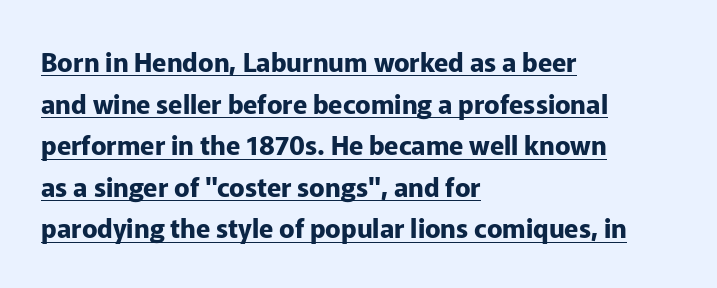
A typesetter would mark this as roman, not italic. Has an underline been added? It has. Heft: maximum for text — a bold. Baseline-to-baseline distance is the conventional proportion of letter height. Compared with a centered layout, this one pins lines to the left instead.
